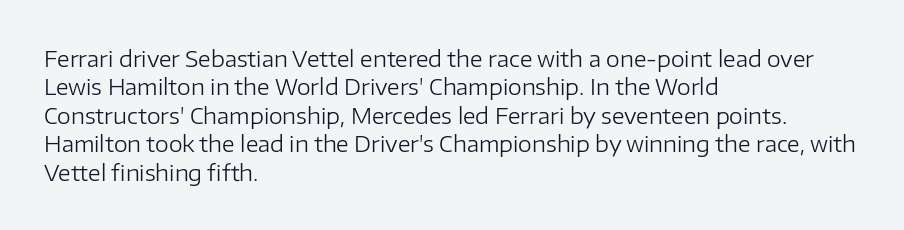
{"italic": "no", "bold": "no", "underline": "no", "align": "left", "line_spacing": "normal", "line_spacing_ratio": 1.29, "letter_spacing": "normal", "letter_spacing_em": 0.0, "glyph_px": 22}
